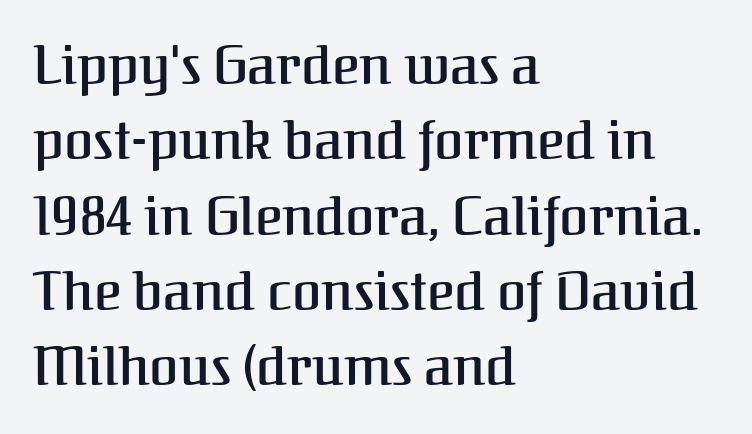
The image shows 53 px serif type, upright; set left-aligned, normal line spacing (1.42x), normal letter spacing, not underlined; medium stroke contrast and a medium x-height.
